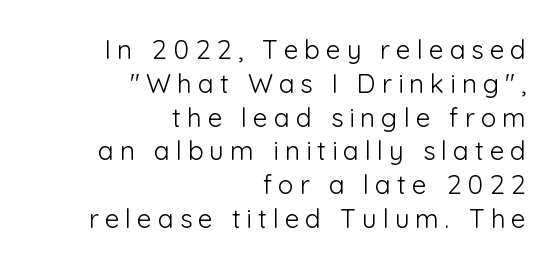
The image shows 26 px text type, upright; set right-aligned, normal line spacing (1.3x), unusually wide letter spacing (+0.23 em), not underlined.
